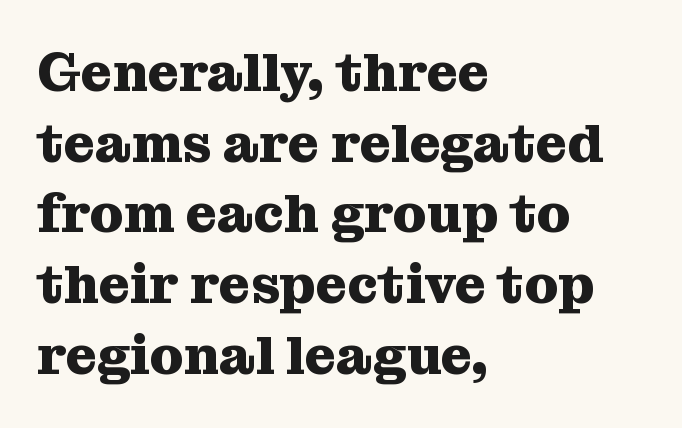
Q: Is the text bold? A: Yes.
Q: Is the text italic (slanted)? A: No, it is upright.
Q: Is the typeface a serif or a sans-serif typeface? A: Serif.
Q: Is the text underlined? A: No.
Q: How is the paragraph aligned? A: Left-aligned.
Q: Is the spacing between letters normal or unusually wide? A: Normal.
Q: Is the spacing between lines tight, normal or loose? A: Normal.
Q: Width (condensed, normal, or wide)? A: Normal.
Q: Stroke contrast? A: Medium.
Q: x-height? A: Medium.
Q: Monospaced? A: No.
